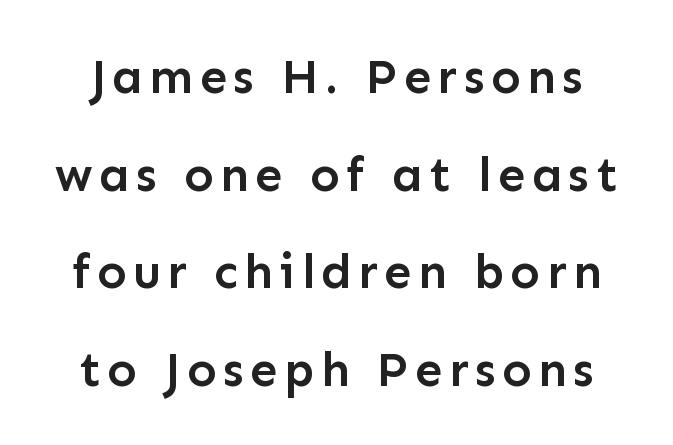
A sans-serif font was chosen for this passage. Semibold letterforms, between regular and bold. A clean baseline with only descenders dipping below it. This is roman type, the default non-slanted kind. Regarding leading, the lines here are spaced well apart.
